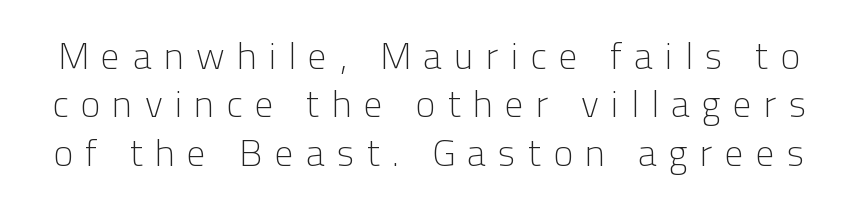
In terms of letterspacing, this is a distinctly airy, spread setting. I'd call this a sans setting — the letters go barefoot. Normally led — the rows are evenly, conventionally spaced. Posture: vertical. The weight tops out at a normal text grade.
